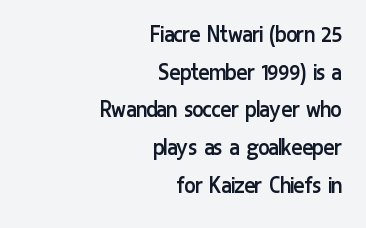
The image shows 26 px text type, upright; set right-aligned, normal line spacing (1.45x), normal letter spacing, not underlined.
